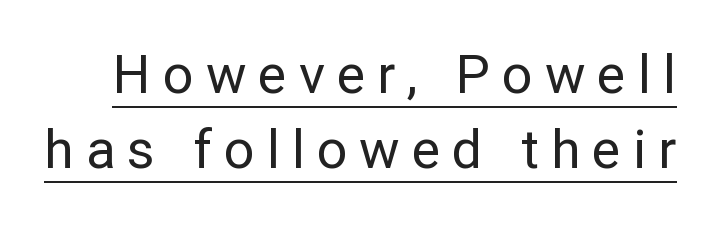
{"serif": "no", "italic": "no", "bold": "no", "weight": "regular", "width": "normal", "stroke_contrast": "low", "x_height": "medium", "monospaced": "no", "underline": "yes", "line_spacing": "normal", "line_spacing_ratio": 1.38, "letter_spacing": "wide", "letter_spacing_em": 0.22, "glyph_px": 54}
